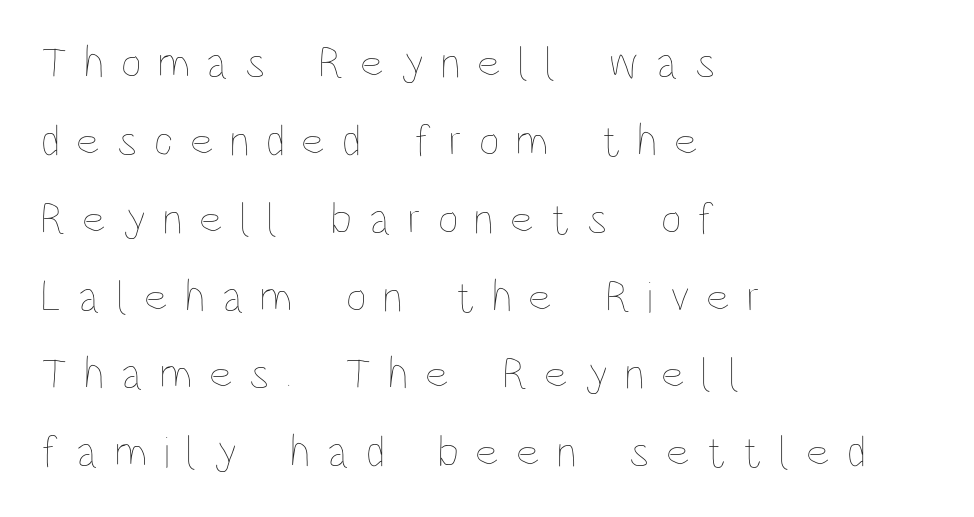
{"italic": "no", "bold": "no", "weight": "thin", "width": "condensed", "stroke_contrast": "low", "x_height": "large", "monospaced": "no", "underline": "no", "align": "left", "line_spacing_ratio": 1.73, "letter_spacing": "wide", "letter_spacing_em": 0.37, "glyph_px": 45}
